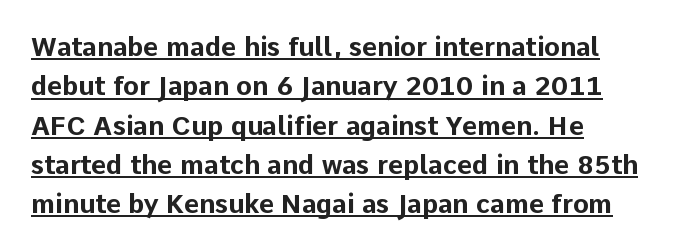
Q: Is the text bold? A: Yes.
Q: Is the text italic (slanted)? A: No, it is upright.
Q: Is the text underlined? A: Yes.
Q: How is the paragraph aligned? A: Left-aligned.
Q: Is the spacing between letters normal or unusually wide? A: Normal.
Q: Is the spacing between lines tight, normal or loose? A: Normal.
